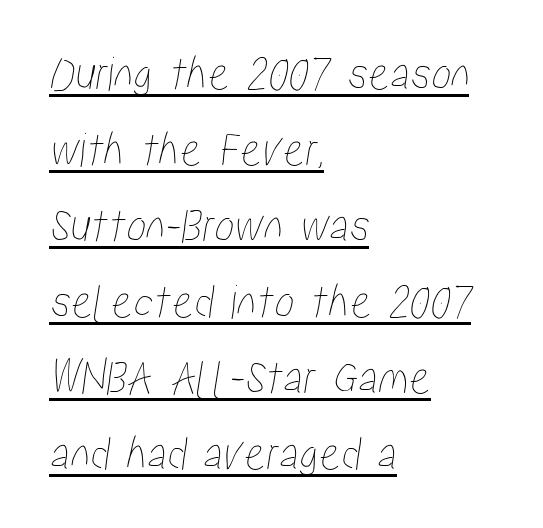
Q: Is the text underlined? A: Yes.
Q: How is the paragraph aligned? A: Left-aligned.
Q: Is the spacing between letters normal or unusually wide? A: Normal.
Q: Is the spacing between lines tight, normal or loose? A: Normal.
Q: Width (condensed, normal, or wide)? A: Condensed.
Q: Stroke contrast? A: Low.
Q: x-height? A: Medium.
Q: Monospaced? A: No.
